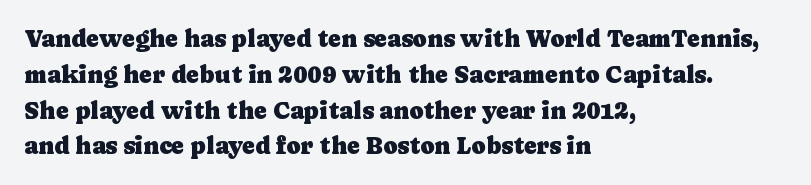
Q: Is the text italic (slanted)? A: No, it is upright.
Q: Is the text underlined? A: No.
Q: How is the paragraph aligned? A: Left-aligned.
Q: Is the spacing between letters normal or unusually wide? A: Normal.
Q: Is the spacing between lines tight, normal or loose? A: Normal.
